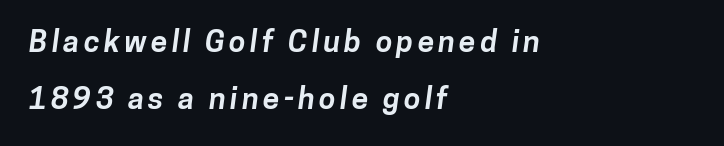
Check where the strokes stop: nothing finishes them off — pure sans. Character widths vary here, with narrow letters taking less room than wide ones. These lines are set flush left with a ragged right edge. Glance below the letters and you will spot only blank space. The characters look thick and weighty, a clear bold.
